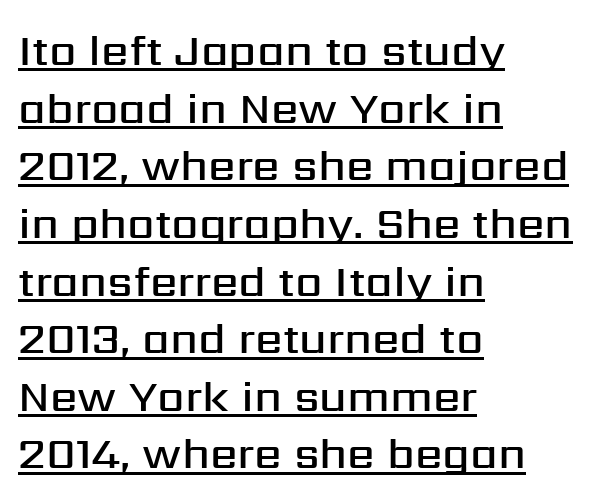
{"serif": "no", "italic": "no", "bold": "semi", "weight": "semibold", "width": "normal", "stroke_contrast": "medium", "x_height": "medium", "monospaced": "no", "underline": "yes", "align": "left", "line_spacing": "normal", "line_spacing_ratio": 1.31, "letter_spacing": "normal", "letter_spacing_em": 0.0, "glyph_px": 44}
